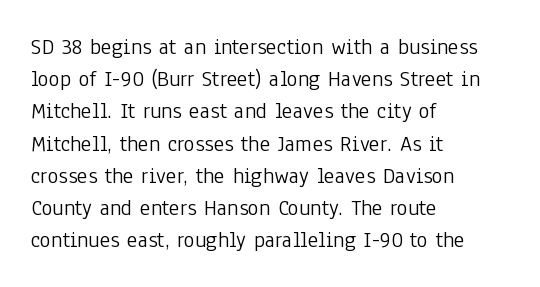
The image shows 23 px text type, upright; set left-aligned, normal line spacing (1.4x), normal letter spacing, not underlined.
